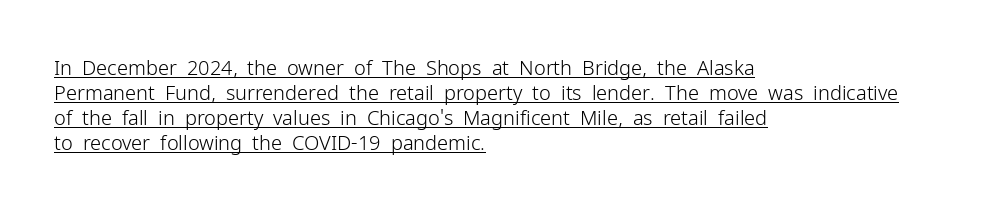
Q: Is the text bold? A: No.
Q: Is the text italic (slanted)? A: No, it is upright.
Q: Is the text underlined? A: Yes.
Q: How is the paragraph aligned? A: Left-aligned.
Q: Is the spacing between letters normal or unusually wide? A: Normal.
Q: Is the spacing between lines tight, normal or loose? A: Normal.
